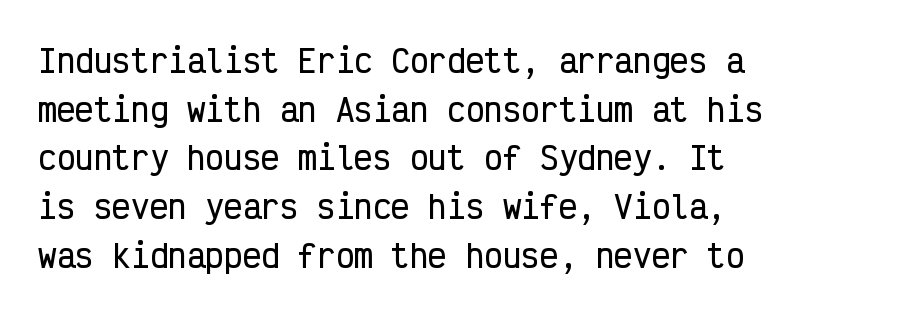
The image shows 31 px condensed sans-serif type, upright, monospaced; set left-aligned, normal line spacing (1.57x), normal letter spacing, not underlined; low stroke contrast and a medium x-height.
